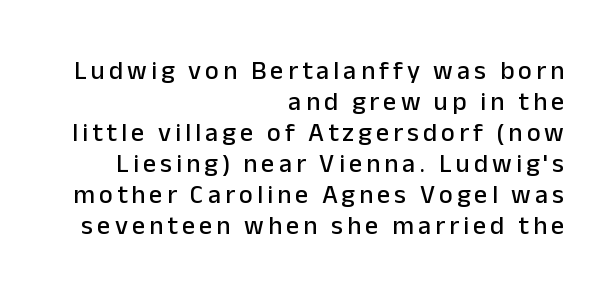
Q: Is the text italic (slanted)? A: No, it is upright.
Q: Is the text underlined? A: No.
Q: How is the paragraph aligned? A: Right-aligned.
